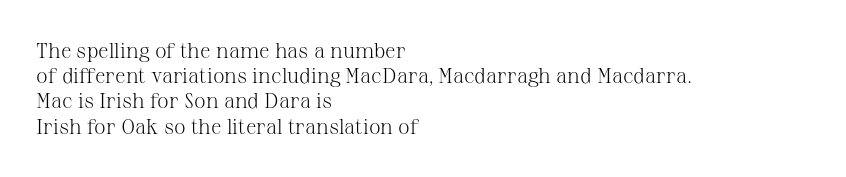
{"italic": "no", "bold": "no", "underline": "no", "align": "left", "line_spacing_ratio": 1.2, "letter_spacing": "normal", "letter_spacing_em": 0.0, "glyph_px": 21}
